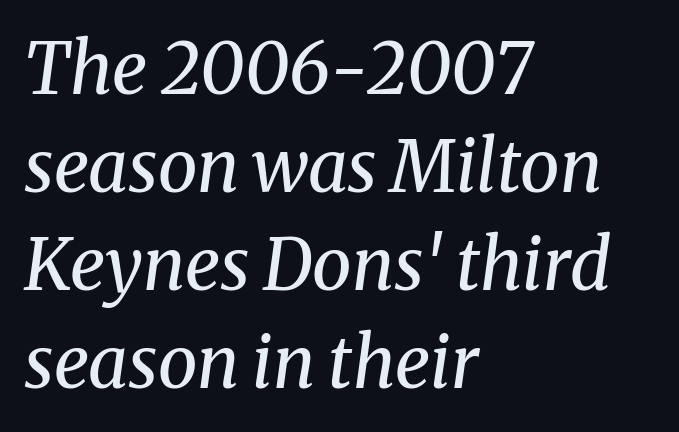
Q: Is the text bold? A: No.
Q: Is the text italic (slanted)? A: Yes, it leans right by about 8 degrees.
Q: Is the typeface a serif or a sans-serif typeface? A: Serif.
Q: Is the text underlined? A: No.
Q: How is the paragraph aligned? A: Left-aligned.
Q: Is the spacing between letters normal or unusually wide? A: Normal.
Q: Is the spacing between lines tight, normal or loose? A: Normal.
Q: Width (condensed, normal, or wide)? A: Normal.
Q: Stroke contrast? A: Medium.
Q: x-height? A: Medium.
Q: Monospaced? A: No.
